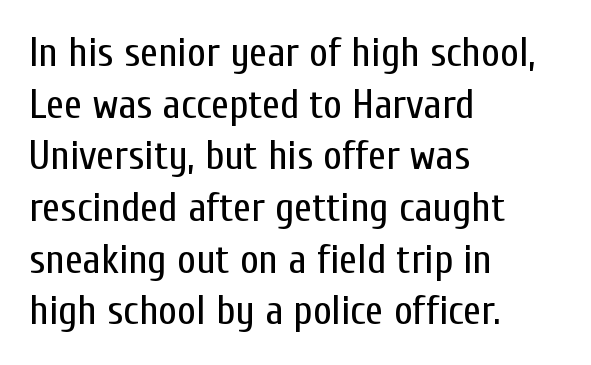
The image shows 41 px regular-weight, condensed sans-serif type, upright; set left-aligned, normal line spacing (1.26x), normal letter spacing, not underlined; low stroke contrast and a medium x-height.
